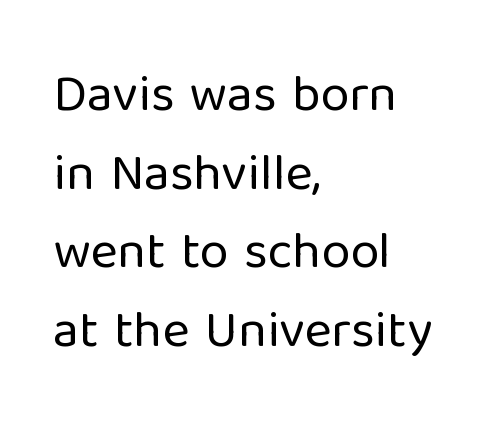
{"serif": "no", "italic": "no", "bold": "no", "weight": "regular", "width": "normal", "stroke_contrast": "low", "x_height": "medium", "monospaced": "no", "underline": "no", "align": "left", "line_spacing": "normal", "line_spacing_ratio": 1.51, "letter_spacing": "normal", "letter_spacing_em": 0.0, "glyph_px": 52}
